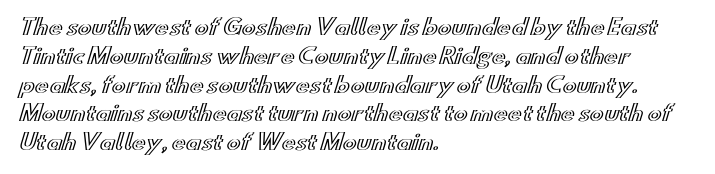
Q: Is the text italic (slanted)? A: Yes.
Q: Is the text underlined? A: No.
Q: How is the paragraph aligned? A: Left-aligned.
Q: Is the spacing between letters normal or unusually wide? A: Normal.
Q: Is the spacing between lines tight, normal or loose? A: Normal.
